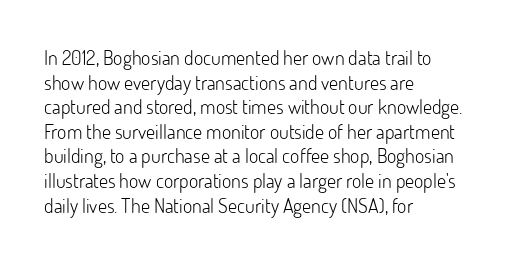
{"italic": "no", "bold": "no", "underline": "no", "align": "left", "line_spacing_ratio": 1.23, "letter_spacing": "normal", "letter_spacing_em": 0.0, "glyph_px": 20}
